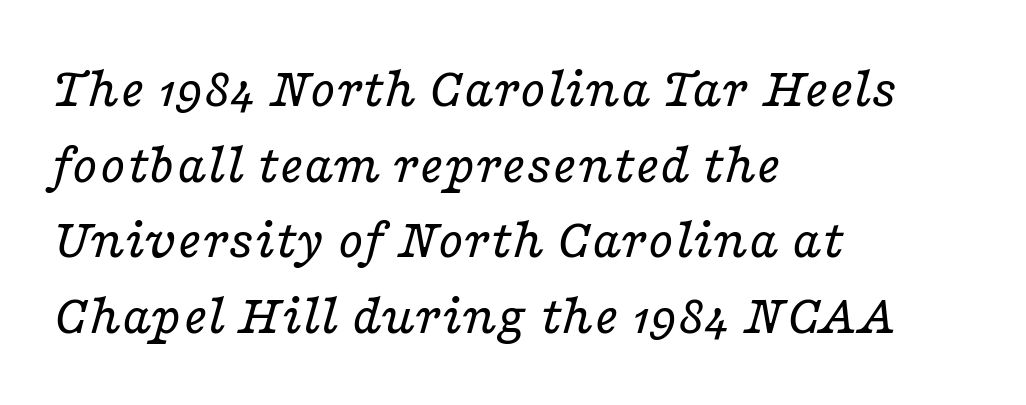
The typography opts for an oblique posture over an upright one. Regular leading. The passage shown is not underscored anywhere. The passage shown is typeset with a serif family.
